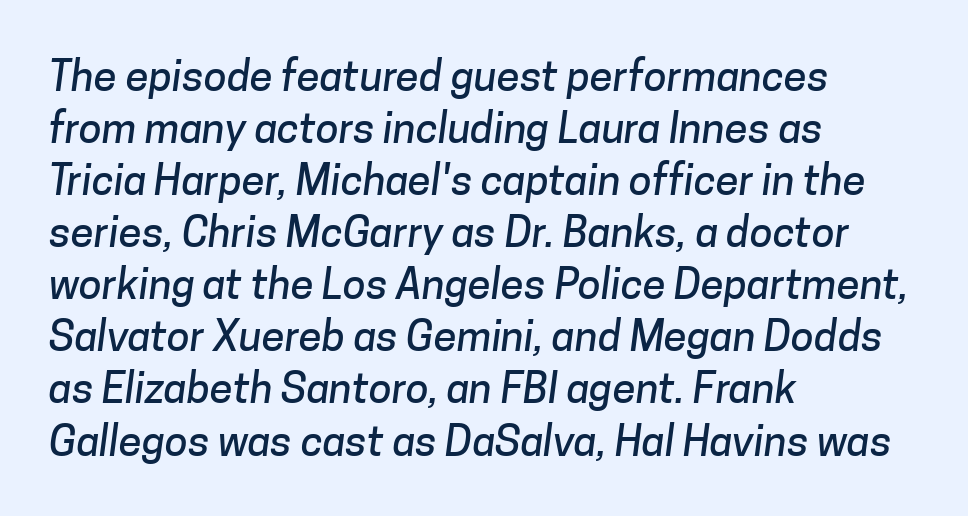
{"serif": "no", "width": "normal", "stroke_contrast": "low", "x_height": "medium", "monospaced": "no", "underline": "no", "align": "left", "line_spacing_ratio": 1.24, "letter_spacing": "normal", "letter_spacing_em": 0.0, "glyph_px": 42}
